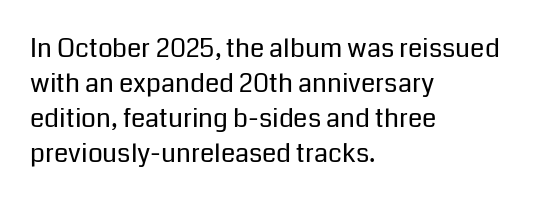
{"italic": "no", "bold": "no", "underline": "no", "align": "left", "line_spacing": "normal", "line_spacing_ratio": 1.34, "letter_spacing": "normal", "letter_spacing_em": 0.0, "glyph_px": 26}
